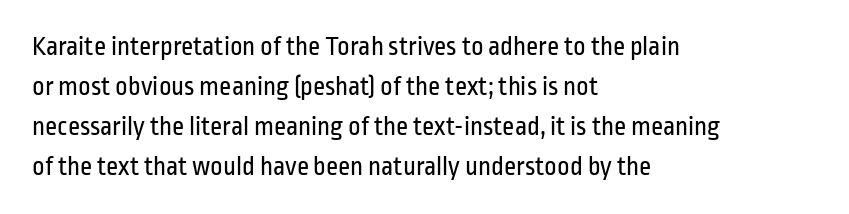
Italic: no, the glyphs are upright roman. Observe the ordinary spacing: letters are neighbours, not strangers. Line spacing here is normal. The zone under the glyphs is completely vacant. These lines stack with their left ends in a neat column.
